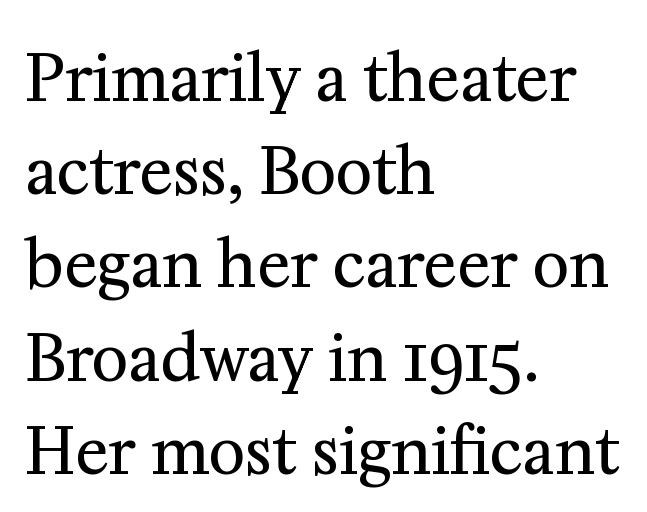
The image shows 63 px regular-weight serif type, upright; set left-aligned, normal line spacing (1.48x), normal letter spacing, not underlined; medium stroke contrast and a medium x-height.
